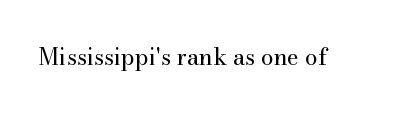
Q: Is the text bold? A: No.
Q: Is the text italic (slanted)? A: No, it is upright.
Q: Is the text underlined? A: No.
Q: Is the spacing between letters normal or unusually wide? A: Normal.
